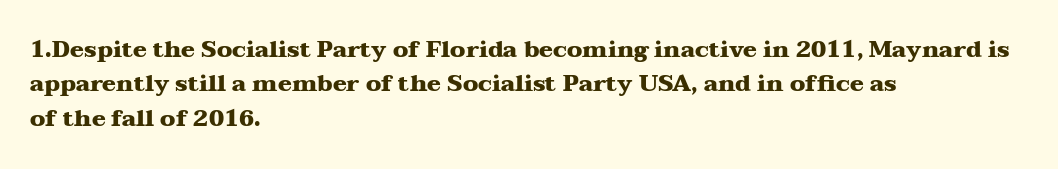
The image shows 23 px bold type, upright; set left-aligned, normal line spacing (1.5x), normal letter spacing, not underlined.
